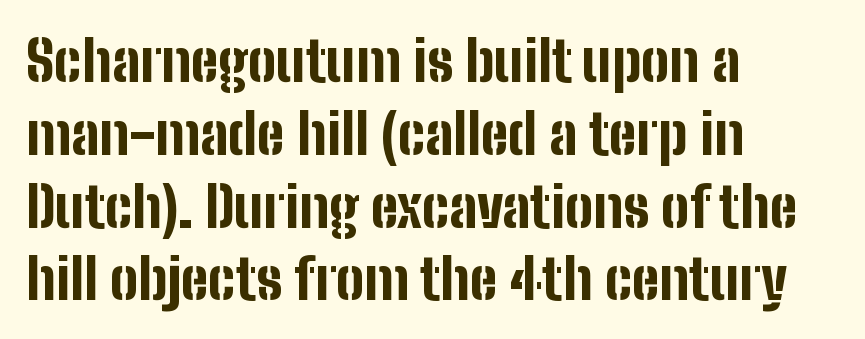
Q: Is the text bold? A: Yes.
Q: Is the text italic (slanted)? A: No, it is upright.
Q: Is the typeface a serif or a sans-serif typeface? A: Sans-serif.
Q: Is the text underlined? A: No.
Q: How is the paragraph aligned? A: Left-aligned.
Q: Is the spacing between letters normal or unusually wide? A: Normal.
Q: Is the spacing between lines tight, normal or loose? A: Normal.
Q: Width (condensed, normal, or wide)? A: Condensed.
Q: Stroke contrast? A: Low.
Q: x-height? A: Medium.
Q: Monospaced? A: No.
